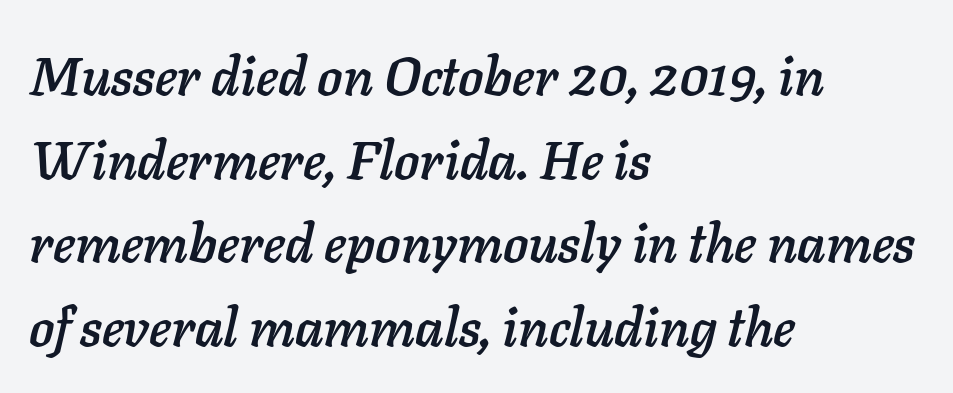
Q: Is the text italic (slanted)? A: Yes, it leans right by about 11 degrees.
Q: Is the text underlined? A: No.
Q: How is the paragraph aligned? A: Left-aligned.
Q: Is the spacing between letters normal or unusually wide? A: Normal.
Q: Is the spacing between lines tight, normal or loose? A: Normal.
Q: Width (condensed, normal, or wide)? A: Normal.
Q: Stroke contrast? A: Low.
Q: x-height? A: Medium.
Q: Monospaced? A: No.
